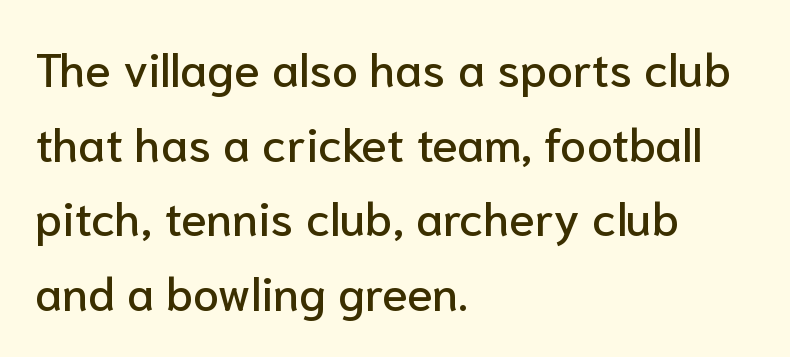
Inter-character spacing is left at the font's built-in metrics. Each line starts at the same left margin while the right side varies. The axis of the letterforms is exactly vertical. Regarding leading, the lines here are spaced in the standard way. Character widths vary here, with narrow letters taking less room than wide ones.
